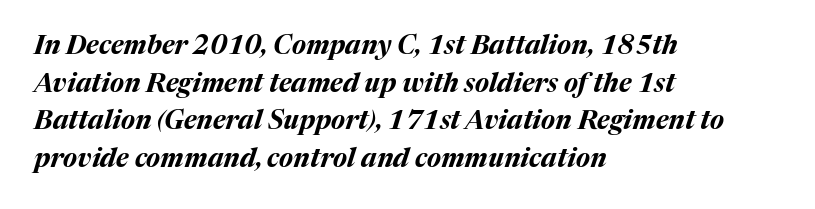
The image shows 26 px bold type, italic (leaning right); set left-aligned, normal line spacing (1.45x), normal letter spacing, not underlined.
